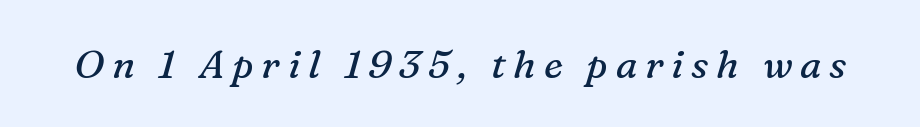
{"serif": "yes", "italic": "yes", "lean": "right", "slant_degrees": 16, "bold": "no", "weight": "regular", "width": "normal", "stroke_contrast": "medium", "x_height": "medium", "monospaced": "no", "underline": "no", "letter_spacing": "wide", "letter_spacing_em": 0.2, "glyph_px": 39}
